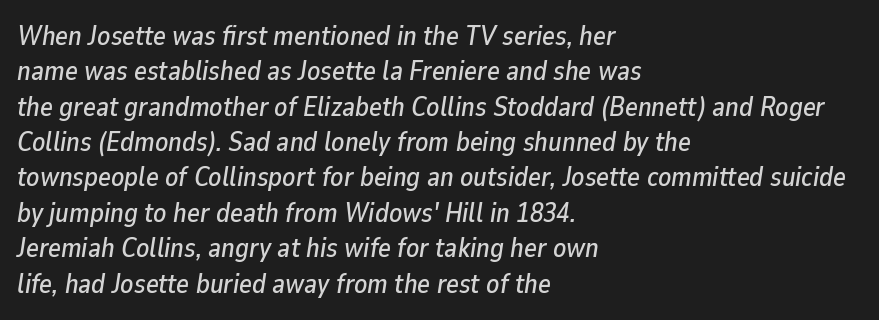
{"italic": "yes", "lean": "right", "slant_degrees": 9, "underline": "no", "align": "left", "line_spacing": "normal", "line_spacing_ratio": 1.31, "letter_spacing": "normal", "letter_spacing_em": 0.0, "glyph_px": 27}
